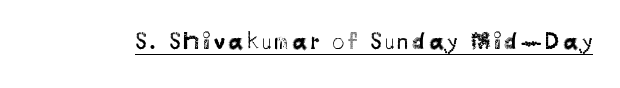
The image shows 24 px text type, upright; set underlined.
